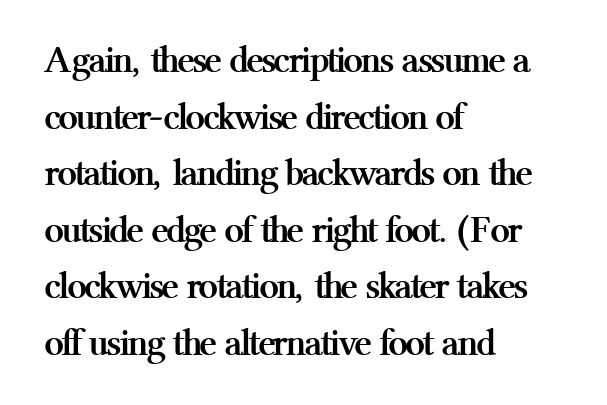
{"serif": "yes", "italic": "no", "bold": "yes", "weight": "semibold", "width": "normal", "stroke_contrast": "medium", "x_height": "medium", "monospaced": "no", "underline": "no", "align": "left", "line_spacing": "normal", "line_spacing_ratio": 1.45, "letter_spacing": "normal", "letter_spacing_em": 0.0, "glyph_px": 39}
